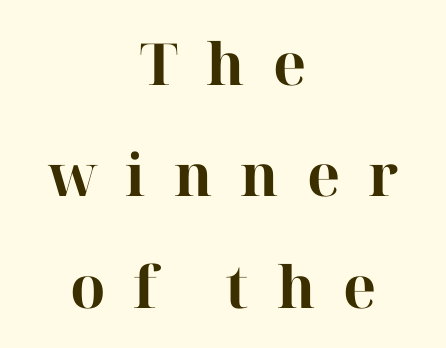
Q: Is the text bold? A: Yes.
Q: Is the text italic (slanted)? A: No, it is upright.
Q: Is the typeface a serif or a sans-serif typeface? A: Serif.
Q: Is the text underlined? A: No.
Q: How is the paragraph aligned? A: Centered.
Q: Is the spacing between letters normal or unusually wide? A: Unusually wide.
Q: Is the spacing between lines tight, normal or loose? A: Loose.
Q: Width (condensed, normal, or wide)? A: Normal.
Q: Stroke contrast? A: High.
Q: x-height? A: Medium.
Q: Monospaced? A: No.
